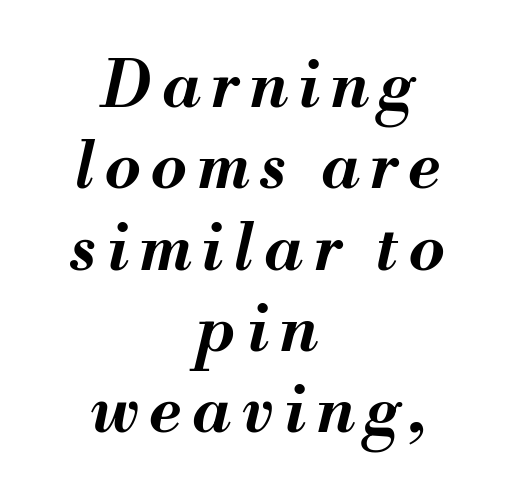
{"italic": "yes", "lean": "right", "slant_degrees": 13, "bold": "yes", "weight": "bold", "width": "normal", "stroke_contrast": "medium", "x_height": "small", "monospaced": "no", "underline": "no", "align": "center", "line_spacing": "normal", "line_spacing_ratio": 1.27, "glyph_px": 64}
